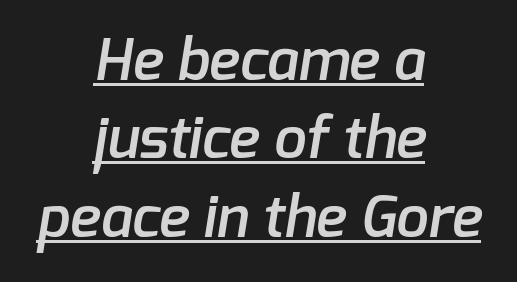
The type family on display is of the sans-serif kind. You can see a thin bar hugging the bottom of the glyphs. The leading is moderate, giving the passage an even texture. In terms of weight, the rendering is demibold, just under bold.
